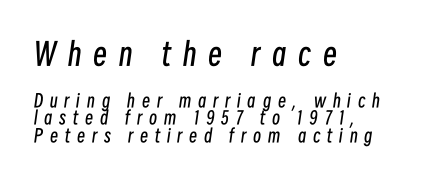
The rendering uses natural spacing where letterforms have individual widths. This rendering features lettering with no underline. Short and long lines alike share a common starting point at left. The characters are drawn with everyday or finer stroke widths.
